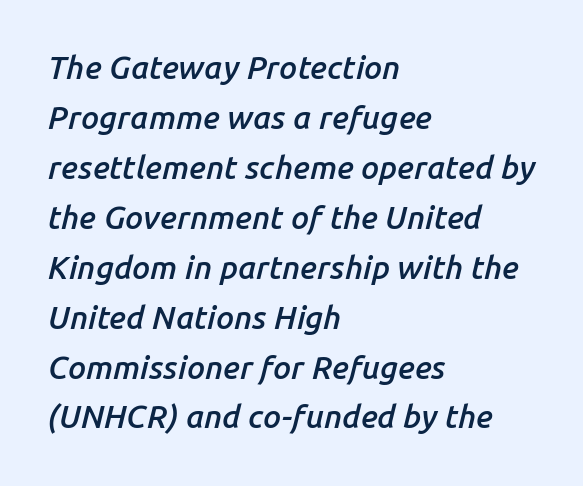
Nobody touched the tracking dial on this one. This is oblique type, the kind used for emphasis or titles. This sample keeps an unexceptional amount of space between lines. The string is rendered with underlining switched off.
